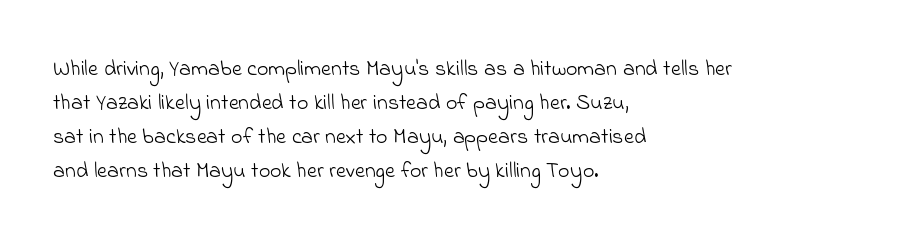
The font sits on the lighter half of the weight spectrum, regular included. Default kerning and tracking; the words read as compact shapes. The vertical gap from one line to the next is medium. Caption: multi-line text, flush left, ragged right. The glyphs are unaccompanied by any horizontal stroke below them.
